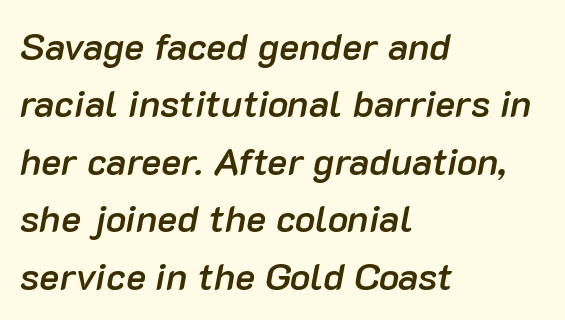
Underline: absent. The passage shown is semibold, sitting just below true bold. This is oblique type, the kind used for emphasis or titles. In CSS terms this would be text-align: left.
